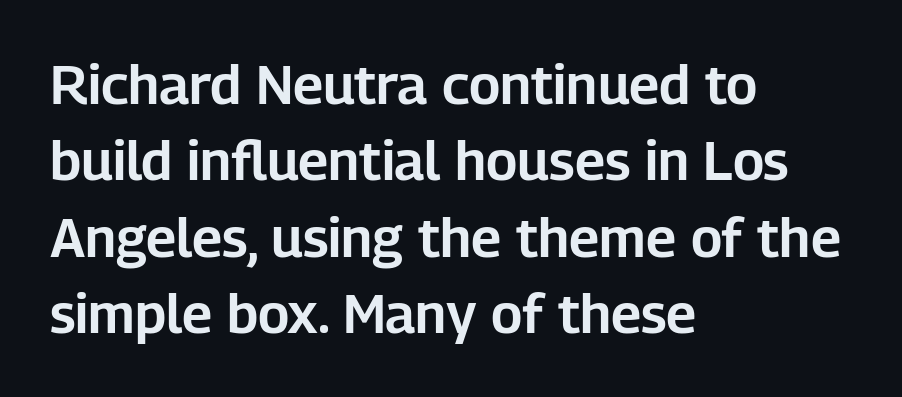
Q: Is the text italic (slanted)? A: No, it is upright.
Q: Is the typeface a serif or a sans-serif typeface? A: Sans-serif.
Q: Is the text underlined? A: No.
Q: How is the paragraph aligned? A: Left-aligned.
Q: Is the spacing between letters normal or unusually wide? A: Normal.
Q: Is the spacing between lines tight, normal or loose? A: Normal.
Q: Width (condensed, normal, or wide)? A: Normal.
Q: Stroke contrast? A: Low.
Q: x-height? A: Medium.
Q: Monospaced? A: No.
